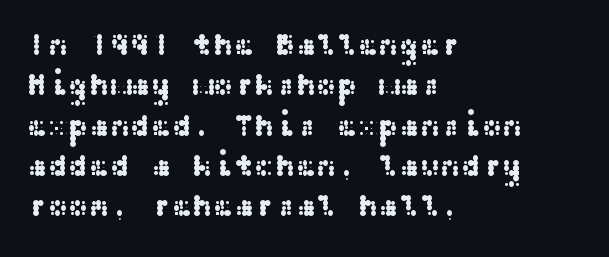
The image shows 31 px wide sans-serif type, upright; set left-aligned, normal line spacing (1.3x), normal letter spacing, not underlined; medium stroke contrast and a medium x-height.
